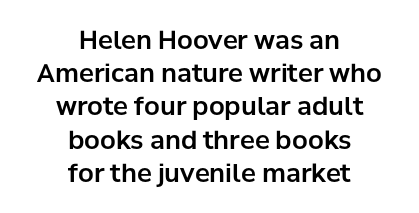
{"italic": "no", "underline": "no", "align": "center", "line_spacing": "normal", "line_spacing_ratio": 1.33, "letter_spacing": "normal", "letter_spacing_em": 0.0, "glyph_px": 25}
